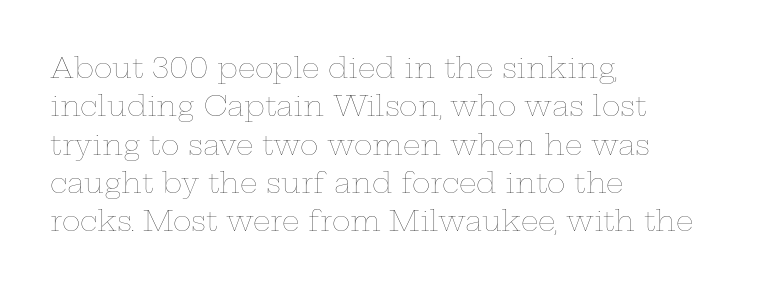
{"italic": "no", "bold": "no", "weight": "thin", "width": "wide", "stroke_contrast": "low", "x_height": "medium", "monospaced": "no", "underline": "no", "align": "left", "line_spacing": "normal", "line_spacing_ratio": 1.37, "letter_spacing": "normal", "letter_spacing_em": 0.0, "glyph_px": 28}
